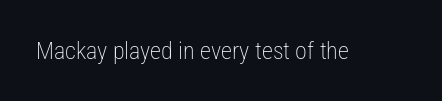
Only glyphs here, with clear space below each row. Notice how the stems are strictly vertical — no italics here. Between one letter and the next there's only the usual sliver of space. Is this a heavy cut? Hardly; it is regular or lighter.
